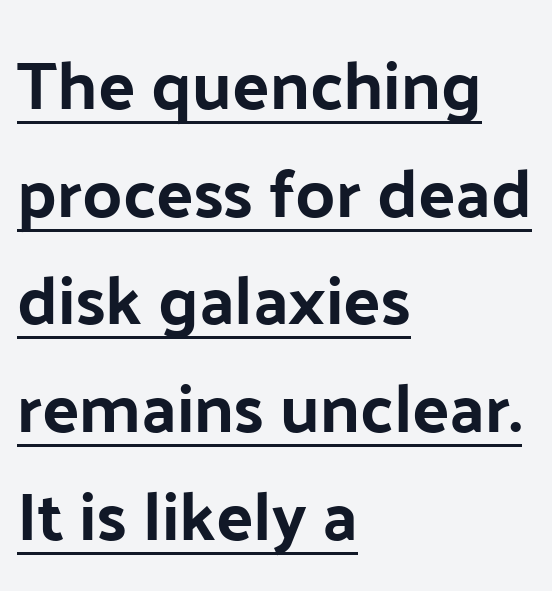
{"serif": "no", "italic": "no", "width": "normal", "stroke_contrast": "low", "x_height": "medium", "monospaced": "no", "underline": "yes", "align": "left", "line_spacing": "normal", "line_spacing_ratio": 1.56, "letter_spacing": "normal", "letter_spacing_em": 0.0, "glyph_px": 69}
